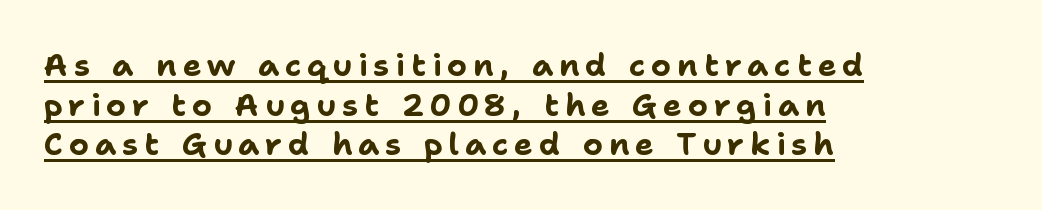
Q: Is the text bold? A: Yes.
Q: Is the text italic (slanted)? A: No, it is upright.
Q: Is the typeface a serif or a sans-serif typeface? A: Sans-serif.
Q: Is the text underlined? A: Yes.
Q: How is the paragraph aligned? A: Left-aligned.
Q: Is the spacing between lines tight, normal or loose? A: Normal.
Q: Width (condensed, normal, or wide)? A: Normal.
Q: Stroke contrast? A: Low.
Q: x-height? A: Medium.
Q: Monospaced? A: No.
